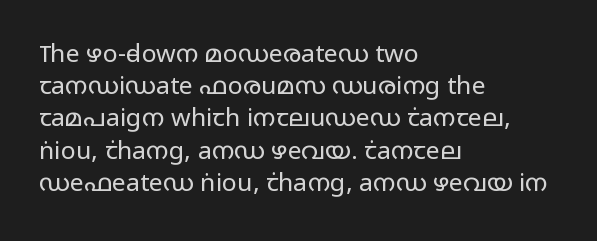
The image shows 25 px text type, upright; set left-aligned, normal line spacing (1.29x), normal letter spacing, not underlined.
